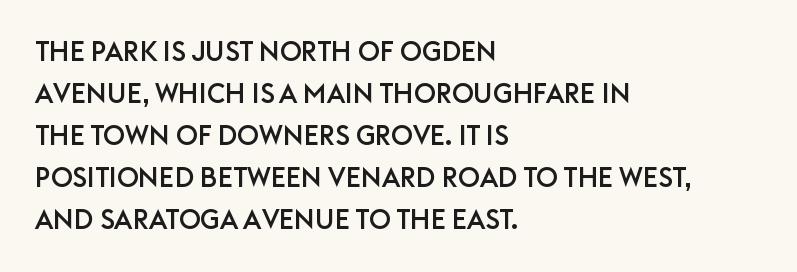
Q: Is the text italic (slanted)? A: No, it is upright.
Q: Is the text underlined? A: No.
Q: How is the paragraph aligned? A: Left-aligned.
Q: Is the spacing between letters normal or unusually wide? A: Normal.
Q: Is the spacing between lines tight, normal or loose? A: Normal.
